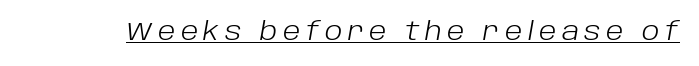
{"italic": "yes", "lean": "right", "slant_degrees": 10, "bold": "no", "underline": "yes", "letter_spacing": "wide", "letter_spacing_em": 0.22, "glyph_px": 25}
